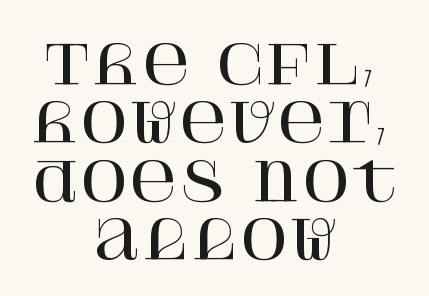
Is there any slant? The stems are plumb. Anything drawn beneath the words? Only blank space. Caption: multi-line text, centered on the measure. The face used here is rendered with its standard letterfit. Old-style or modern, the face here clearly has serifs.
